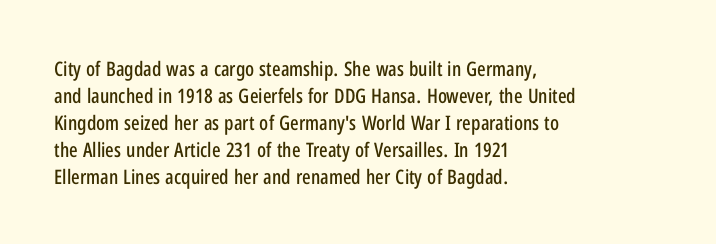
{"italic": "no", "underline": "no", "align": "left", "line_spacing": "normal", "line_spacing_ratio": 1.35, "letter_spacing": "normal", "letter_spacing_em": 0.0, "glyph_px": 20}
